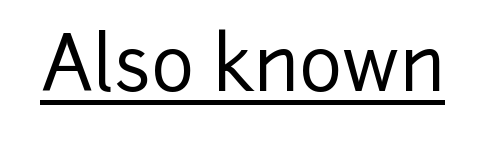
Q: Is the text italic (slanted)? A: No, it is upright.
Q: Is the typeface a serif or a sans-serif typeface? A: Sans-serif.
Q: Is the text underlined? A: Yes.
Q: Is the spacing between letters normal or unusually wide? A: Normal.
Q: Width (condensed, normal, or wide)? A: Normal.
Q: Stroke contrast? A: Low.
Q: x-height? A: Medium.
Q: Monospaced? A: No.
